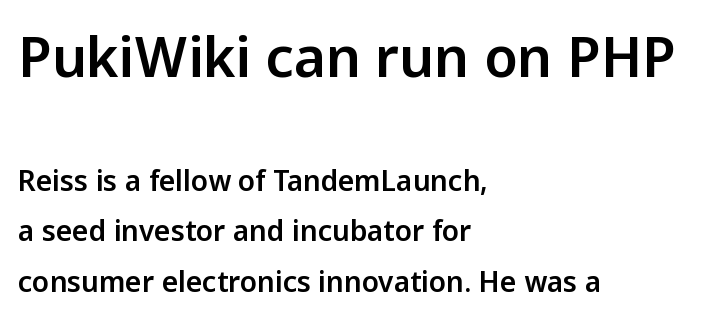
The image shows 55 px sans-serif type, upright; set left-aligned, line spacing 1.8x, normal letter spacing, not underlined; the first (top) block is 1.96x larger; low stroke contrast and a medium x-height.
